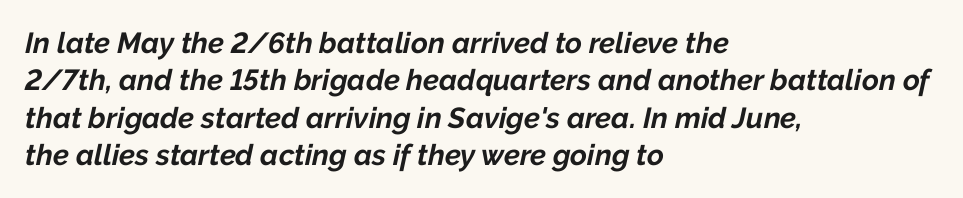
Q: Is the text bold? A: Yes.
Q: Is the text italic (slanted)? A: Yes, it leans right by about 12 degrees.
Q: Is the text underlined? A: No.
Q: How is the paragraph aligned? A: Left-aligned.
Q: Is the spacing between letters normal or unusually wide? A: Normal.
Q: Is the spacing between lines tight, normal or loose? A: Normal.
Q: Width (condensed, normal, or wide)? A: Normal.
Q: Stroke contrast? A: Low.
Q: x-height? A: Medium.
Q: Monospaced? A: No.
